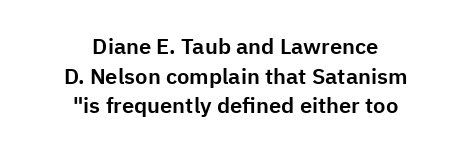
Leading matches the norm, producing a regular column. Designer's note — italics off, roman on. Between one letter and the next there's only the usual sliver of space. The paragraph shown floats in the horizontal middle. Descenders hang freely into open space.
